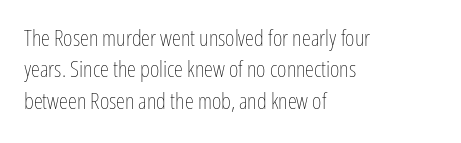
The image shows 23 px text type, upright; set left-aligned, normal line spacing (1.36x), normal letter spacing, not underlined.
